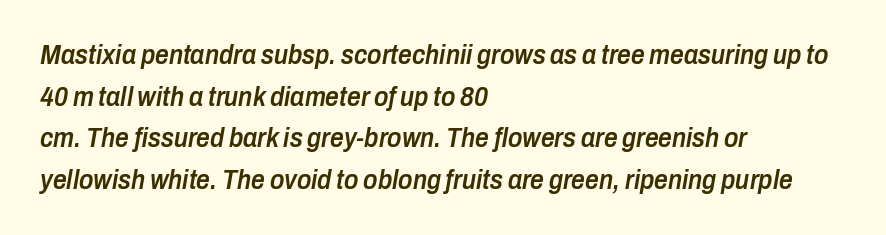
{"italic": "yes", "lean": "right", "slant_degrees": 10, "bold": "semi", "underline": "no", "align": "left", "line_spacing": "normal", "line_spacing_ratio": 1.54, "letter_spacing": "normal", "letter_spacing_em": 0.0, "glyph_px": 27}
